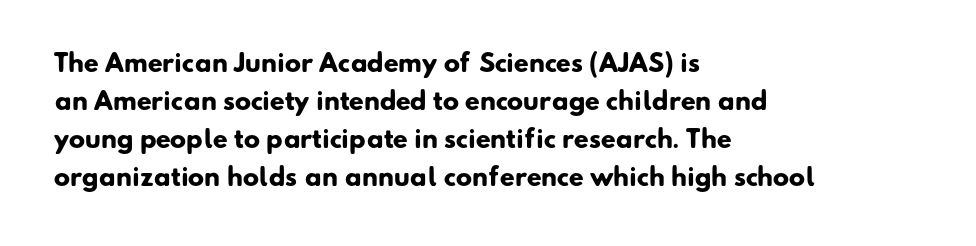
{"bold": "yes", "underline": "no", "align": "left", "line_spacing": "normal", "line_spacing_ratio": 1.58, "letter_spacing": "normal", "letter_spacing_em": 0.0, "glyph_px": 24}
